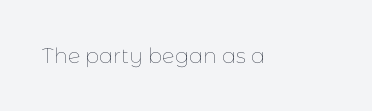
{"italic": "no", "bold": "no", "underline": "no", "letter_spacing": "normal", "letter_spacing_em": 0.0, "glyph_px": 21}
